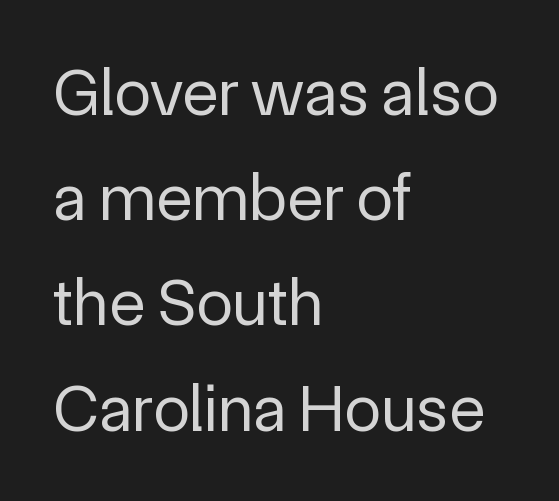
The image shows 67 px regular-weight sans-serif type, upright; set left-aligned, normal line spacing (1.57x), normal letter spacing, not underlined; a medium x-height.
